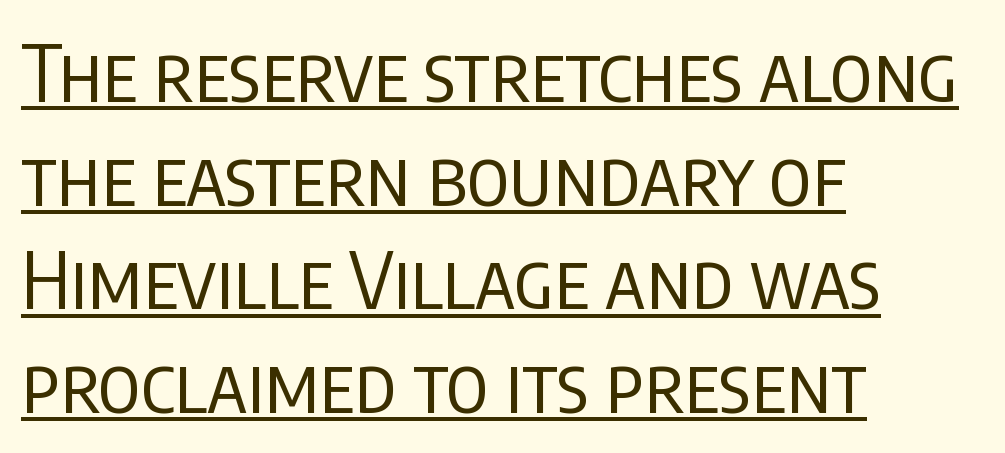
This rendering employs a face without finishing strokes, i.e., a sans-serif. Vertical stems look standard width or narrower in stroke. Compared with typical body copy, the letter spacing here is the same. Does the leading feel generous? No, just average. Notice how the passage keeps a crisp vertical edge on the left only. These characters rest on top of a visible drawn line.
